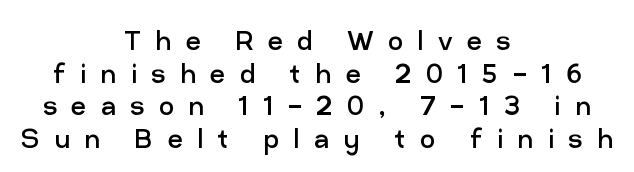
The image shows 33 px regular-weight sans-serif type, upright; set centered, tight line spacing (0.99x), unusually wide letter spacing (+0.43 em), not underlined; low stroke contrast and a medium x-height.
